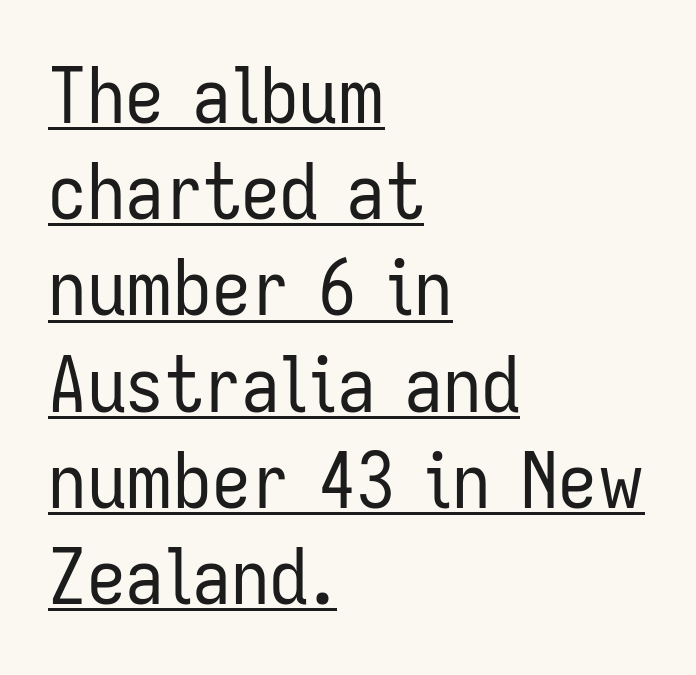
Q: Is the text bold? A: No.
Q: Is the text italic (slanted)? A: No, it is upright.
Q: Is the typeface a serif or a sans-serif typeface? A: Sans-serif.
Q: Is the text underlined? A: Yes.
Q: How is the paragraph aligned? A: Left-aligned.
Q: Is the spacing between letters normal or unusually wide? A: Normal.
Q: Is the spacing between lines tight, normal or loose? A: Normal.
Q: Width (condensed, normal, or wide)? A: Condensed.
Q: Stroke contrast? A: Low.
Q: x-height? A: Medium.
Q: Monospaced? A: No.
